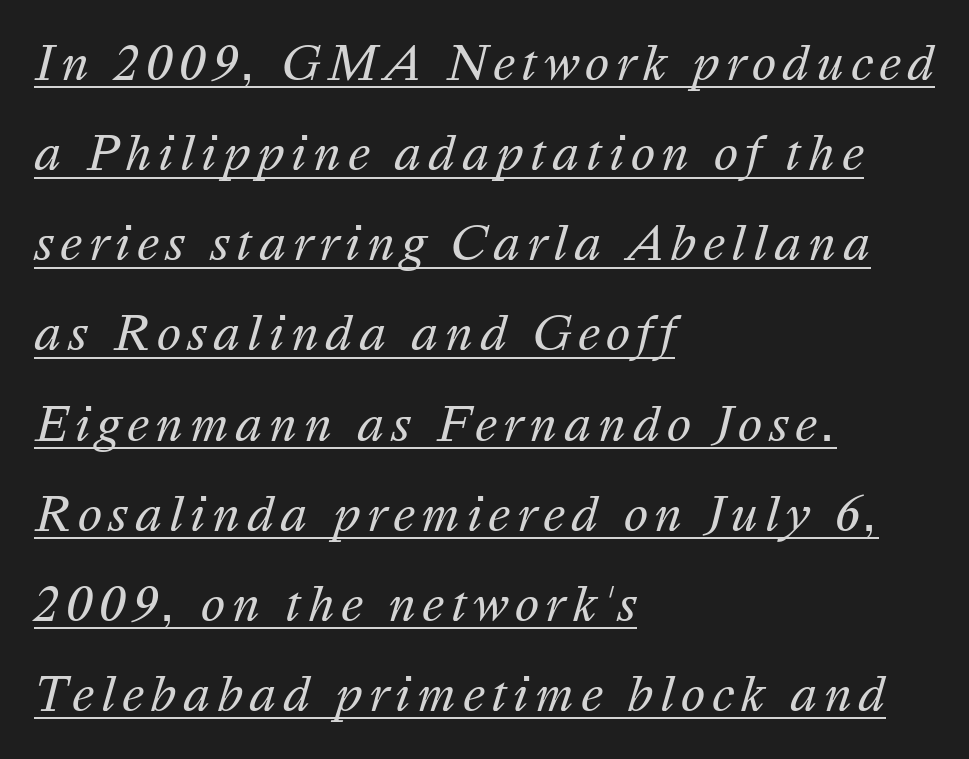
Q: Is the text bold? A: No.
Q: Is the text italic (slanted)? A: Yes, it leans right by about 16 degrees.
Q: Is the text underlined? A: Yes.
Q: How is the paragraph aligned? A: Left-aligned.
Q: Is the spacing between lines tight, normal or loose? A: Loose.
Q: Width (condensed, normal, or wide)? A: Normal.
Q: Stroke contrast? A: Medium.
Q: x-height? A: Medium.
Q: Monospaced? A: No.
